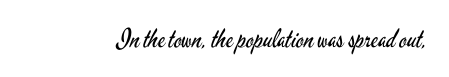
Decoration check: the copy has no underline. The gaps between neighbouring characters are ordinary and unremarkable. Bold? No — there's no thickening of the strokes.
